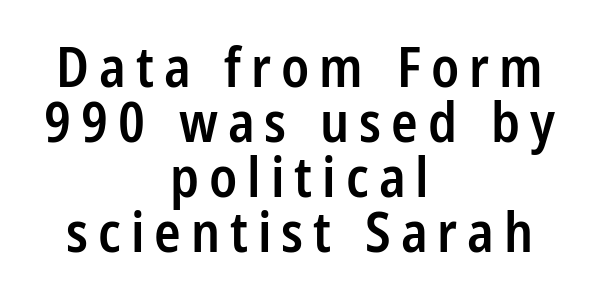
Leftover space on each line is divided equally before and after the words. What kind of face is this? One without serifs — a sans. This is the regular roman posture of the typeface. Proportional: the letters do not fall into vertical columns. How would I describe the line gaps? Narrow and economical. A bit beefed up — I'd call it semibold rather than bold.
